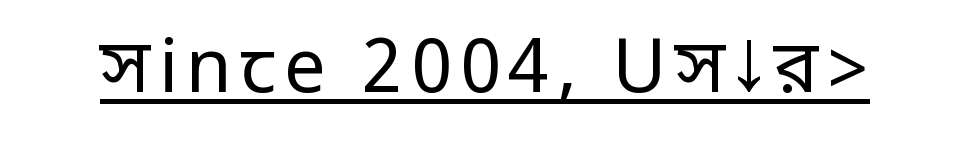
Q: Is the text bold? A: No.
Q: Is the text italic (slanted)? A: No, it is upright.
Q: Is the typeface a serif or a sans-serif typeface? A: Sans-serif.
Q: Is the text underlined? A: Yes.
Q: Width (condensed, normal, or wide)? A: Condensed.
Q: Stroke contrast? A: Low.
